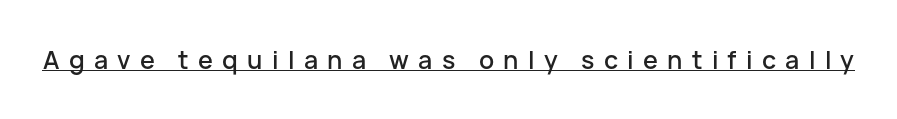
Q: Is the text italic (slanted)? A: No, it is upright.
Q: Is the text underlined? A: Yes.
Q: Is the spacing between letters normal or unusually wide? A: Unusually wide.
